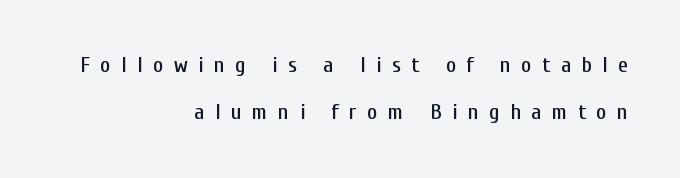
{"italic": "no", "underline": "no", "align": "right", "line_spacing": "loose", "line_spacing_ratio": 2.15, "letter_spacing": "wide", "letter_spacing_em": 0.48, "glyph_px": 22}
